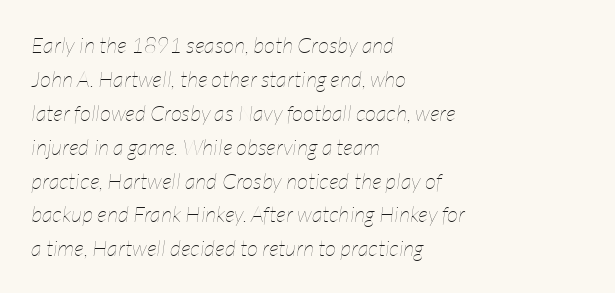
Italic? Definitely — the glyphs are oblique. Weight: in the light-to-regular range. The strip under each line holds only bare page. Horizontally, the lines are justified to the leading edge only. Baseline-to-baseline distance is the conventional proportion of letter height. Is the letter spacing exaggerated? No — it looks like the ordinary default.
